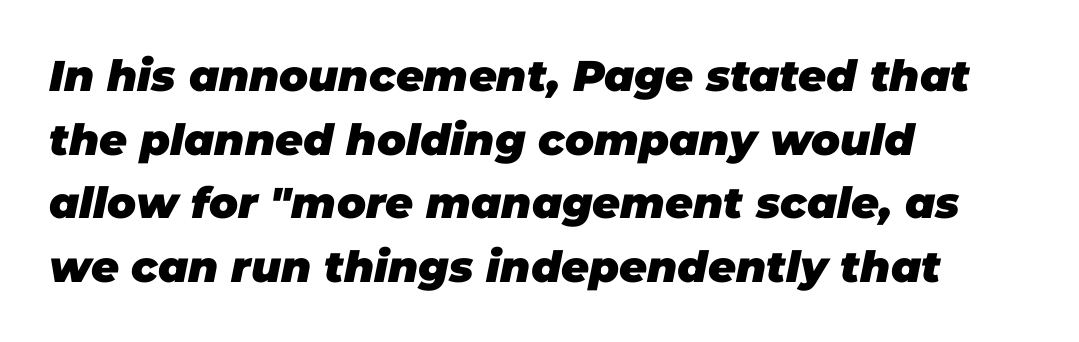
In CSS terms this would be text-align: left. Is the type bold? Yes — the strokes are clearly thick and heavy. You can tell it's italic because the verticals aren't actually vertical. Just letters on the line, the space beneath them empty. These lines are rendered in a variable-pitch font.
